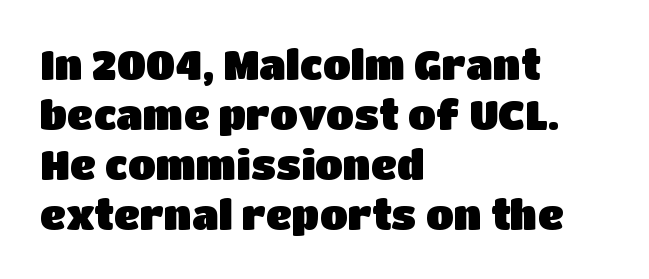
The image shows 41 px sans-serif type, upright; set left-aligned, line spacing 1.22x, normal letter spacing, not underlined; low stroke contrast and a large x-height.
